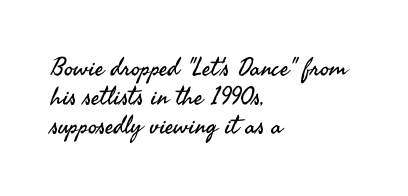
Counters stay open thanks to moderate or lighter strokes. The paragraph shown leans on its left margin. Tracking value appears to be zero — textbook default spacing. Beneath every word, the page is bare.
